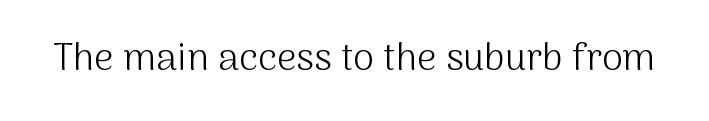
Weight: not bold — regular or lighter. Does the type have serifs? No, each stem ends abruptly. Here the designer chose a conventional face with non-uniform glyph widths. What stands out about the letter spacing? Nothing — it is the standard amount. A typesetter would mark this as roman, not italic. Beneath every word, the page is bare.
